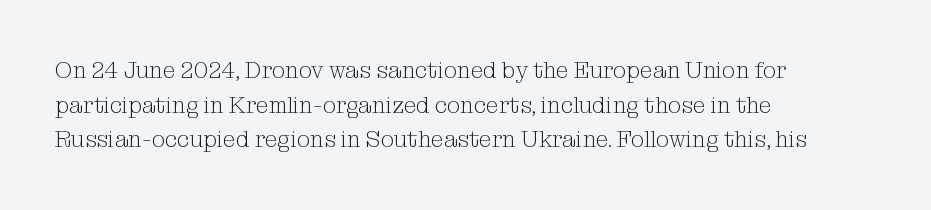
{"italic": "no", "bold": "no", "underline": "no", "align": "left", "line_spacing": "normal", "line_spacing_ratio": 1.51, "letter_spacing": "normal", "letter_spacing_em": 0.0, "glyph_px": 23}
